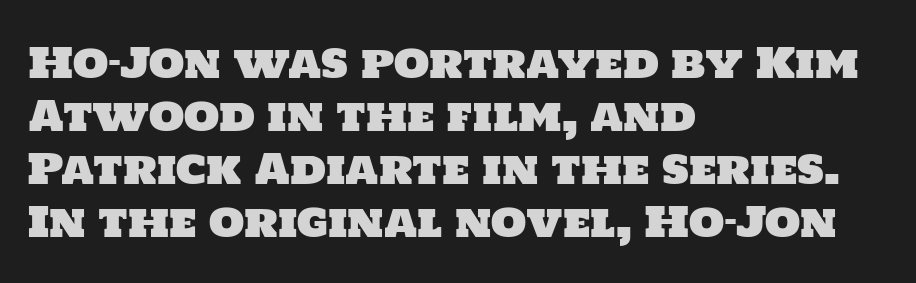
The image shows 41 px sans-serif type; set left-aligned, normal line spacing (1.29x), normal letter spacing, not underlined; low stroke contrast and a large x-height.
